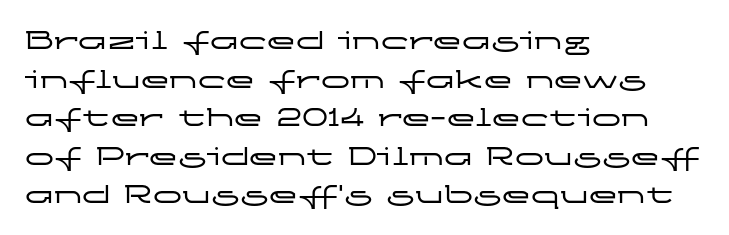
Q: Is the text italic (slanted)? A: No, it is upright.
Q: Is the typeface a serif or a sans-serif typeface? A: Sans-serif.
Q: Is the text underlined? A: No.
Q: How is the paragraph aligned? A: Left-aligned.
Q: Is the spacing between letters normal or unusually wide? A: Normal.
Q: Is the spacing between lines tight, normal or loose? A: Normal.
Q: Width (condensed, normal, or wide)? A: Wide.
Q: Stroke contrast? A: Low.
Q: x-height? A: Medium.
Q: Monospaced? A: No.
